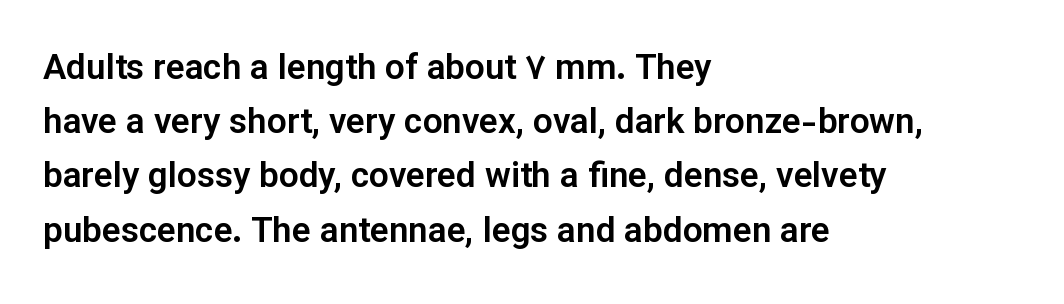
The image shows 35 px sans-serif type, upright; set left-aligned, normal line spacing (1.55x), normal letter spacing, not underlined; low stroke contrast and a medium x-height.
